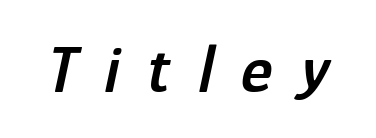
Lines of text with bare space underneath. A fair bit of extra ink — the face is semibold, not bold. A typesetter would call this proportional, since set widths differ per character. When letters slant like this, we call the style italic. Compared with typical body copy, the letter spacing here is much looser.
